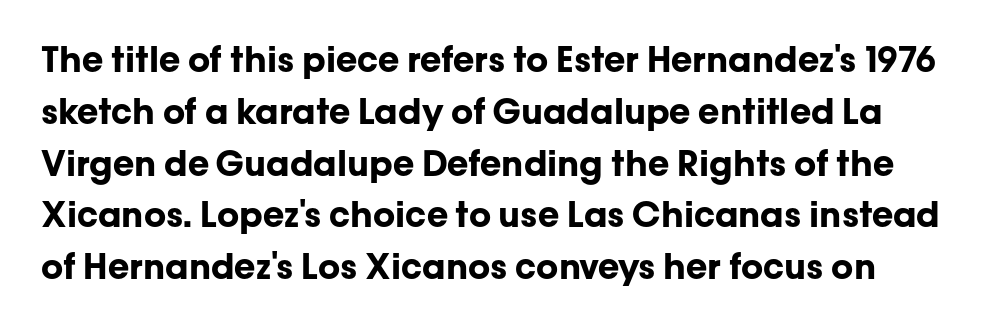
{"serif": "no", "italic": "no", "bold": "yes", "weight": "bold", "width": "normal", "stroke_contrast": "low", "x_height": "medium", "monospaced": "no", "underline": "no", "line_spacing": "normal", "line_spacing_ratio": 1.48, "letter_spacing": "normal", "letter_spacing_em": 0.0, "glyph_px": 35}
